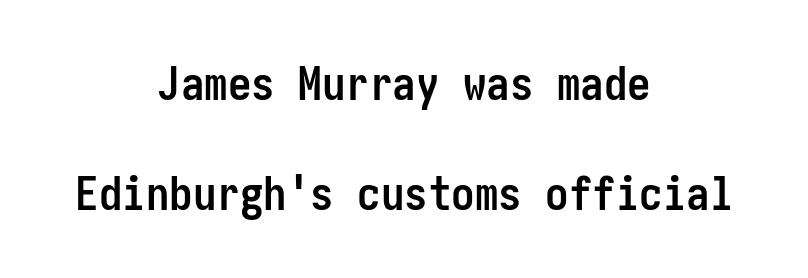
Q: Is the text bold? A: Yes.
Q: Is the text italic (slanted)? A: No, it is upright.
Q: Is the typeface a serif or a sans-serif typeface? A: Sans-serif.
Q: Is the text underlined? A: No.
Q: How is the paragraph aligned? A: Centered.
Q: Is the spacing between letters normal or unusually wide? A: Normal.
Q: Is the spacing between lines tight, normal or loose? A: Loose.
Q: Width (condensed, normal, or wide)? A: Condensed.
Q: Stroke contrast? A: Low.
Q: x-height? A: Medium.
